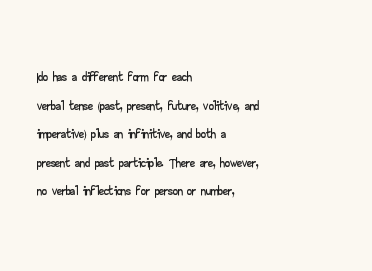
{"italic": "no", "underline": "no", "align": "left", "line_spacing": "normal", "line_spacing_ratio": 1.43, "letter_spacing": "normal", "letter_spacing_em": 0.0, "glyph_px": 20}
